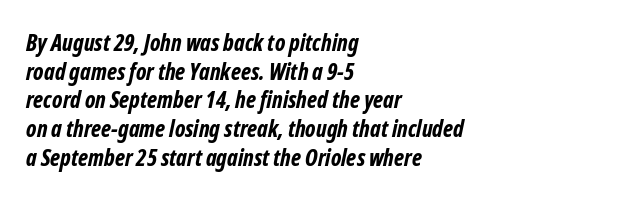
Q: Is the text bold? A: Yes.
Q: Is the text underlined? A: No.
Q: How is the paragraph aligned? A: Left-aligned.
Q: Is the spacing between letters normal or unusually wide? A: Normal.
Q: Is the spacing between lines tight, normal or loose? A: Normal.
